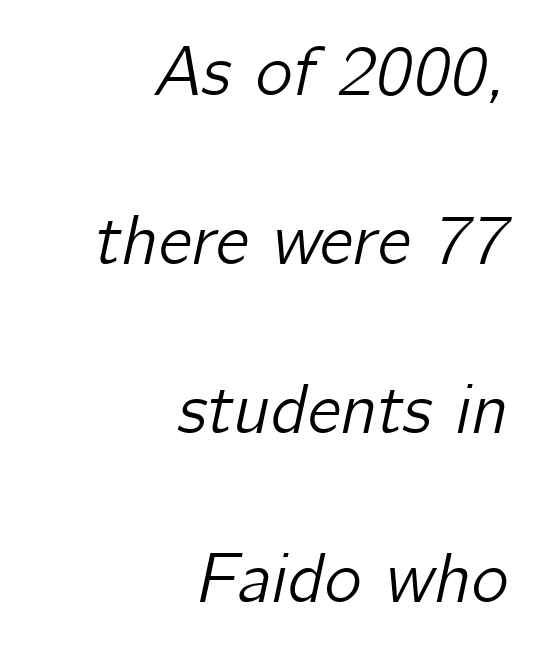
Is this a fixed-width face? No — the glyphs have proportional, varying widths. Decoration check: the copy has no underline. A typesetter would call this zero additional tracking. Slanted lettering throughout.
